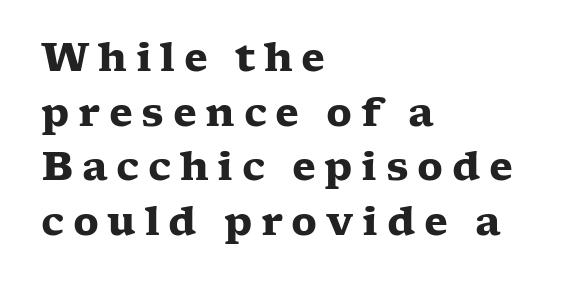
Bare-footed words on every line. Reading down the column, the eye jumps a familiar distance to each next line. Is the letter spacing exaggerated? Yes — the characters are pushed far apart. Spacing verdict: proportional, widths tailored to each character.
